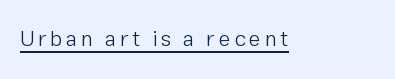
Q: Is the text bold? A: No.
Q: Is the text italic (slanted)? A: No, it is upright.
Q: Is the text underlined? A: Yes.
